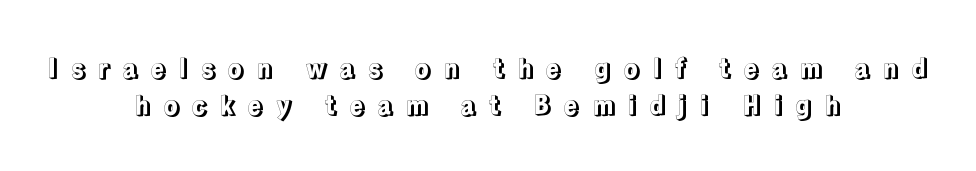
The image shows 26 px text type, upright; set centered, normal line spacing (1.43x), unusually wide letter spacing (+0.47 em), not underlined.
